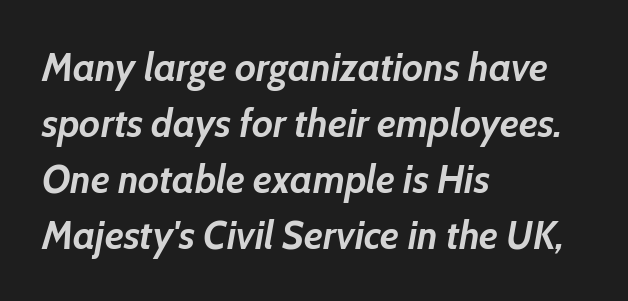
The image shows 40 px semibold type, italic (leaning right); set left-aligned, normal line spacing (1.4x), normal letter spacing, not underlined; low stroke contrast and a medium x-height.
